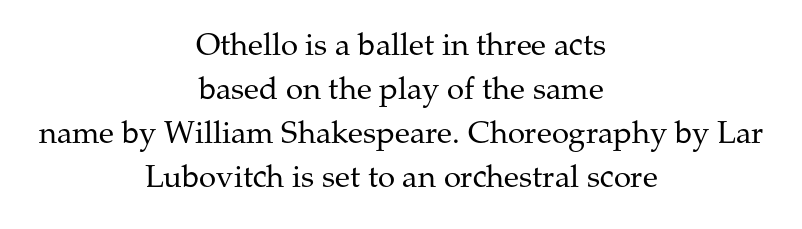
The image shows 31 px regular-weight serif type, upright; set centered, normal line spacing (1.42x), normal letter spacing, not underlined; medium stroke contrast and a medium x-height.
